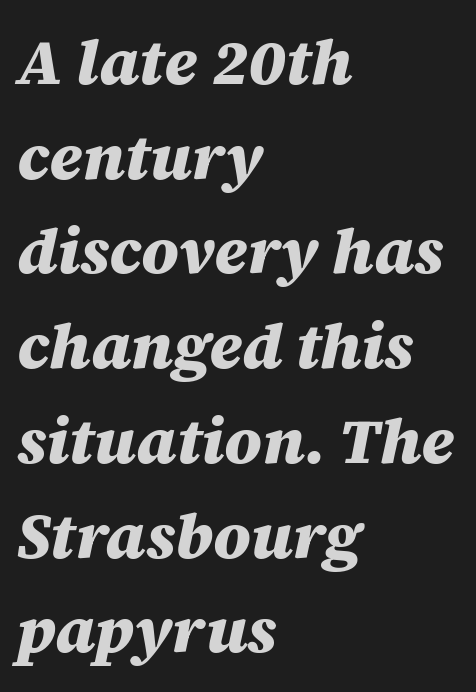
The image shows 64 px heavy type, italic (leaning right); set left-aligned, normal line spacing (1.48x), normal letter spacing, not underlined; medium stroke contrast and a large x-height.
